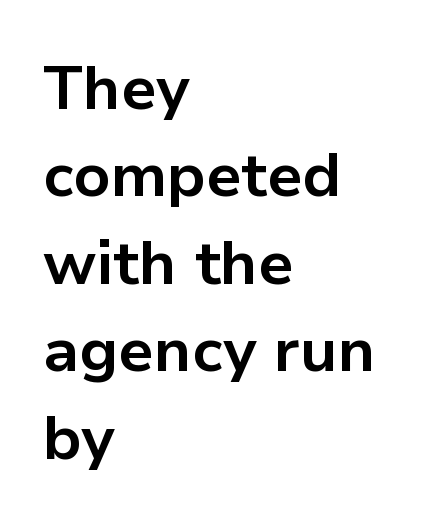
Q: Is the text bold? A: Yes.
Q: Is the text italic (slanted)? A: No, it is upright.
Q: Is the typeface a serif or a sans-serif typeface? A: Sans-serif.
Q: Is the text underlined? A: No.
Q: How is the paragraph aligned? A: Left-aligned.
Q: Is the spacing between letters normal or unusually wide? A: Normal.
Q: Is the spacing between lines tight, normal or loose? A: Normal.
Q: Width (condensed, normal, or wide)? A: Normal.
Q: Stroke contrast? A: Low.
Q: x-height? A: Medium.
Q: Monospaced? A: No.
